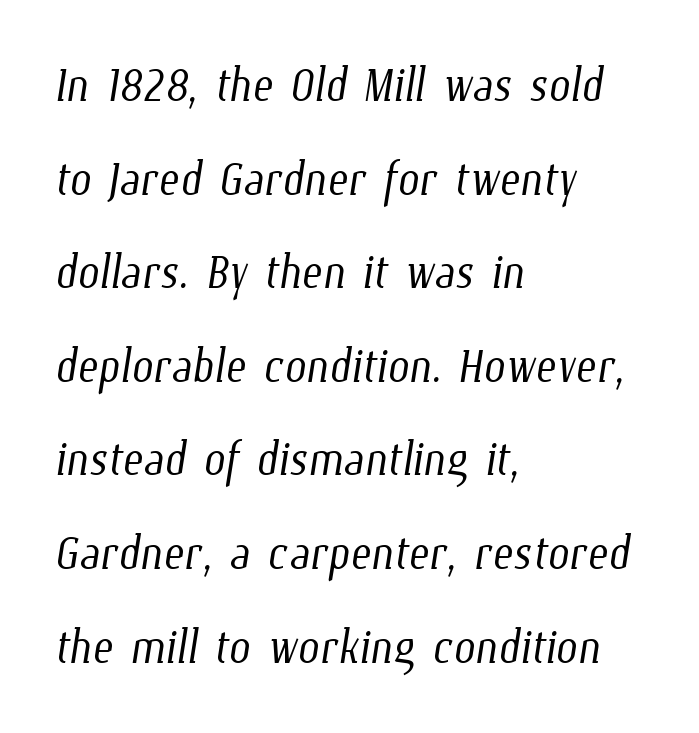
The image shows 62 px light, condensed type; set left-aligned, normal line spacing (1.51x), normal letter spacing, not underlined; low stroke contrast and a medium x-height.
